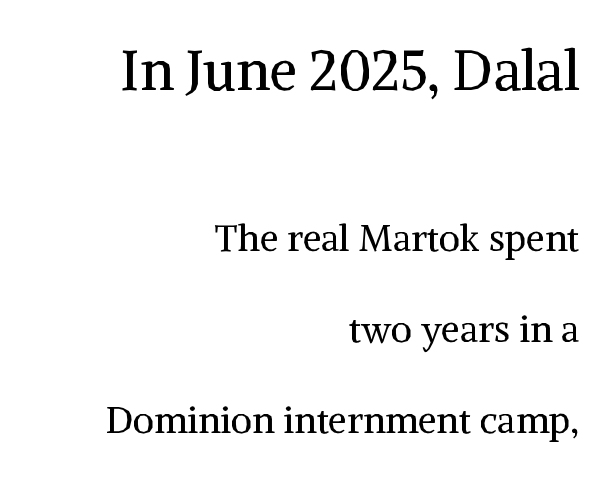
{"serif": "yes", "italic": "no", "bold": "no", "weight": "regular", "width": "normal", "stroke_contrast": "medium", "x_height": "medium", "monospaced": "no", "underline": "no", "align": "right", "line_spacing": "loose", "line_spacing_ratio": 2.46, "letter_spacing": "normal", "letter_spacing_em": 0.0, "larger_block": "first", "size_ratio": 1.49, "glyph_px": 55}
